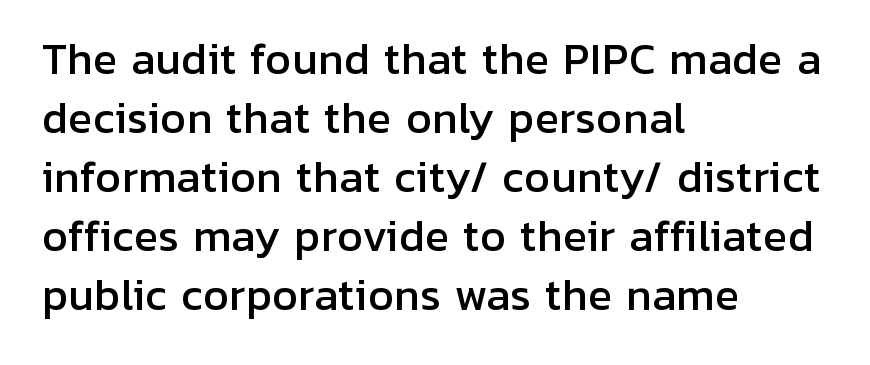
{"serif": "no", "italic": "no", "width": "normal", "stroke_contrast": "low", "x_height": "medium", "monospaced": "no", "underline": "no", "align": "left", "line_spacing": "normal", "line_spacing_ratio": 1.44, "letter_spacing": "normal", "letter_spacing_em": 0.0, "glyph_px": 41}
